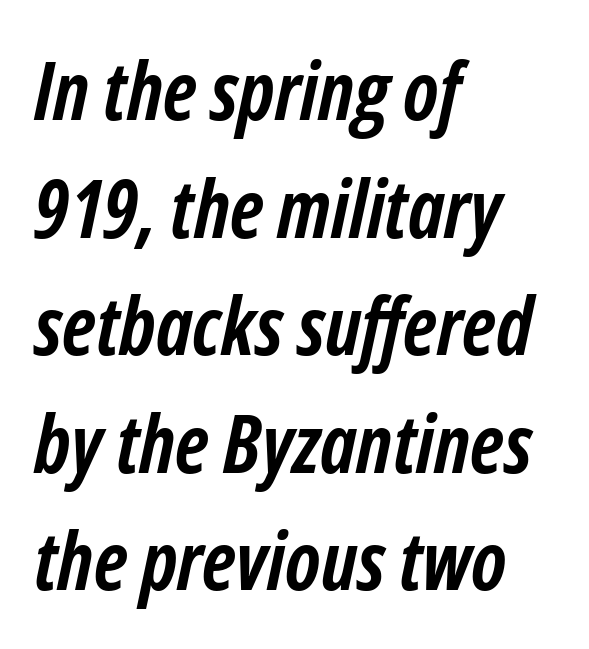
The image shows 80 px semibold, condensed type, italic (leaning right); set left-aligned, normal line spacing (1.47x), normal letter spacing, not underlined; low stroke contrast and a medium x-height.
